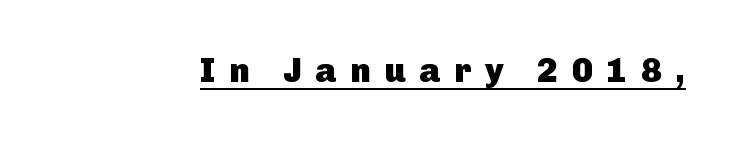
A typesetter would label this face a sans. A typesetter would mark this as roman, not italic. Do the characters align in a grid? No, the font is proportional. Every letter is thick-stroked: bold, no question. A typesetter would call this heavily tracked-out type.
